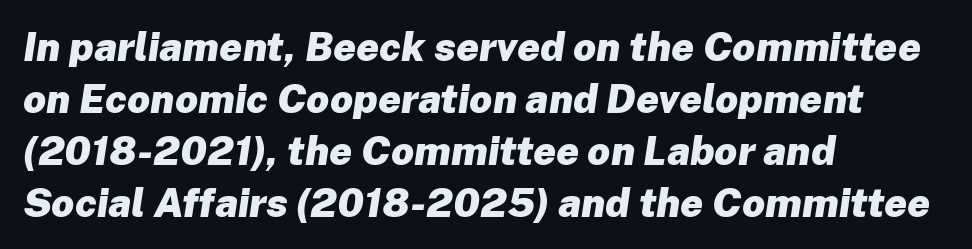
The image shows 40 px heavy type, italic (leaning right); set left-aligned, normal line spacing (1.3x), normal letter spacing, not underlined; low stroke contrast and a medium x-height.
